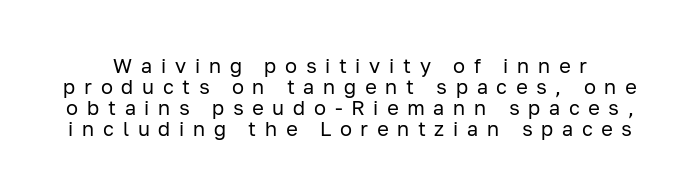
{"italic": "no", "bold": "no", "underline": "no", "line_spacing": "tight", "line_spacing_ratio": 1.05, "letter_spacing": "wide", "letter_spacing_em": 0.43, "glyph_px": 20}
